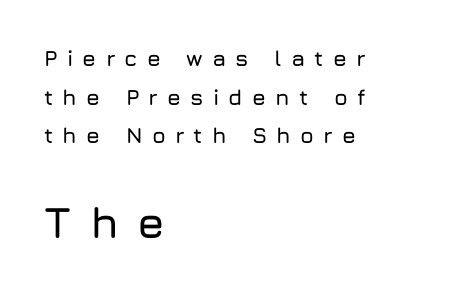
{"serif": "no", "italic": "no", "width": "normal", "stroke_contrast": "low", "x_height": "medium", "monospaced": "no", "underline": "no", "align": "left", "line_spacing_ratio": 1.76, "letter_spacing": "wide", "letter_spacing_em": 0.42, "larger_block": "second", "size_ratio": 2.0, "glyph_px": 44}
